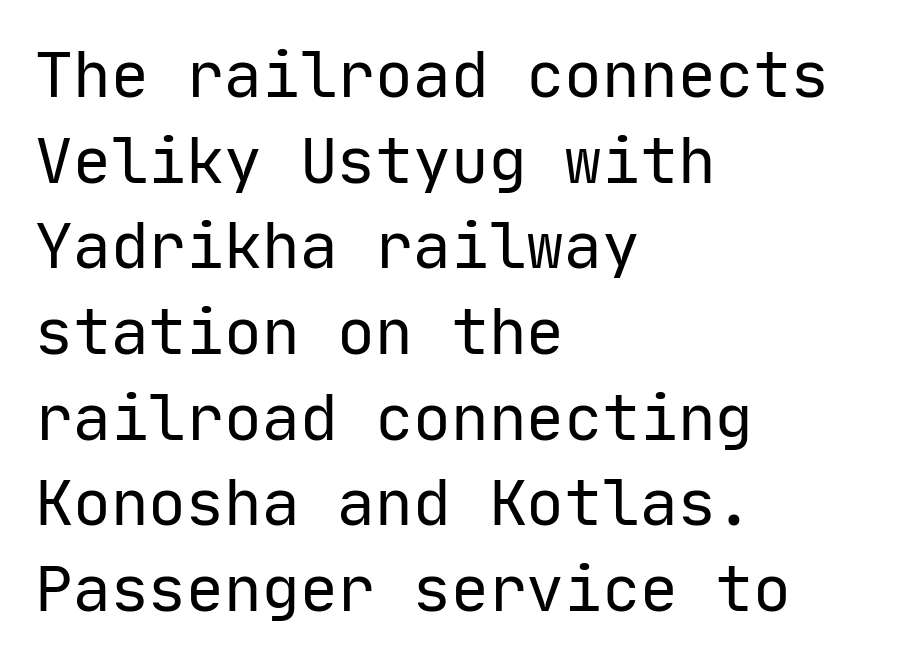
Q: Is the text bold? A: No.
Q: Is the text italic (slanted)? A: No, it is upright.
Q: Is the typeface a serif or a sans-serif typeface? A: Sans-serif.
Q: Is the text underlined? A: No.
Q: How is the paragraph aligned? A: Left-aligned.
Q: Is the spacing between letters normal or unusually wide? A: Normal.
Q: Is the spacing between lines tight, normal or loose? A: Normal.
Q: Width (condensed, normal, or wide)? A: Normal.
Q: Stroke contrast? A: Low.
Q: x-height? A: Medium.
Q: Monospaced? A: Yes.
